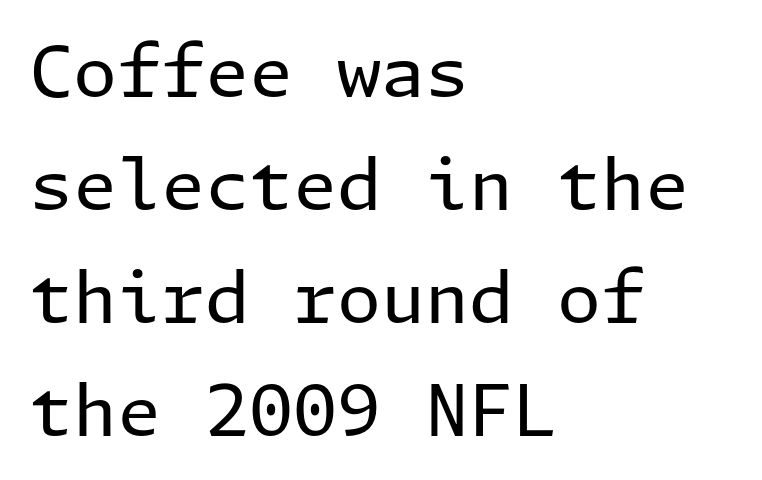
The image shows 71 px regular-weight sans-serif type, upright; set left-aligned, normal line spacing (1.59x), normal letter spacing, not underlined; low stroke contrast and a medium x-height.
